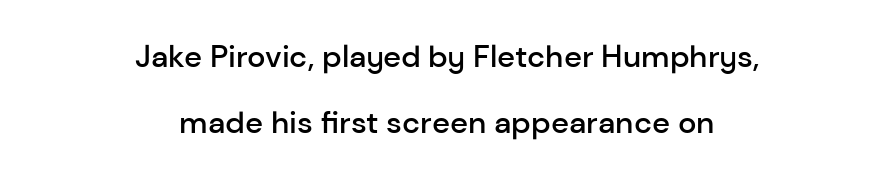
The image shows 31 px semibold sans-serif type, upright; set centered, loose line spacing (2.14x), normal letter spacing, not underlined; low stroke contrast and a medium x-height.
